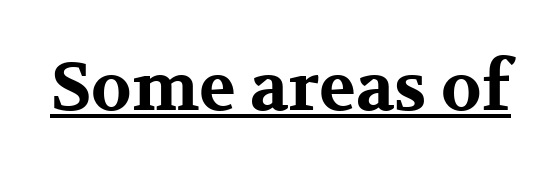
{"serif": "yes", "italic": "no", "bold": "yes", "weight": "bold", "width": "wide", "stroke_contrast": "medium", "x_height": "medium", "monospaced": "no", "underline": "yes", "letter_spacing": "normal", "letter_spacing_em": 0.0, "glyph_px": 67}
